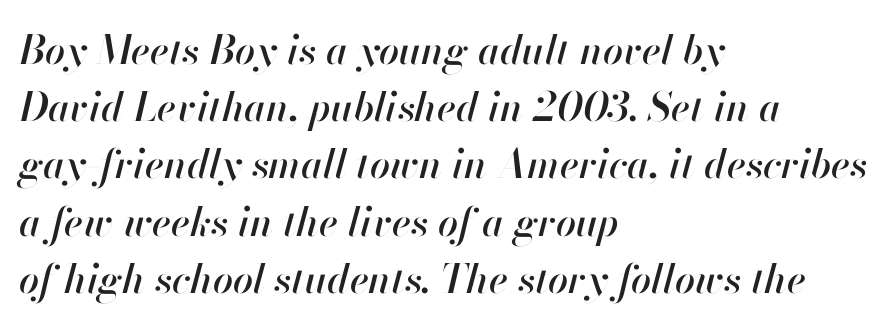
Q: Is the text italic (slanted)? A: Yes, it leans right by about 13 degrees.
Q: Is the text underlined? A: No.
Q: How is the paragraph aligned? A: Left-aligned.
Q: Is the spacing between letters normal or unusually wide? A: Normal.
Q: Is the spacing between lines tight, normal or loose? A: Normal.
Q: Width (condensed, normal, or wide)? A: Normal.
Q: Stroke contrast? A: High.
Q: x-height? A: Small.
Q: Monospaced? A: No.
